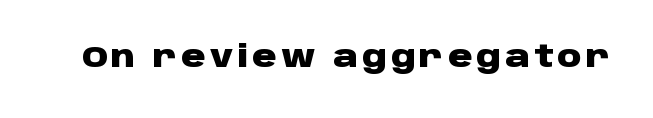
The letters advance in unequal steps, a hallmark of proportional type. The typesetting leans heavy: a genuine bold. Grotesque or geometric, the face here clearly has no serifs. The lettering holds an erect, upright posture throughout. Underline: absent.
